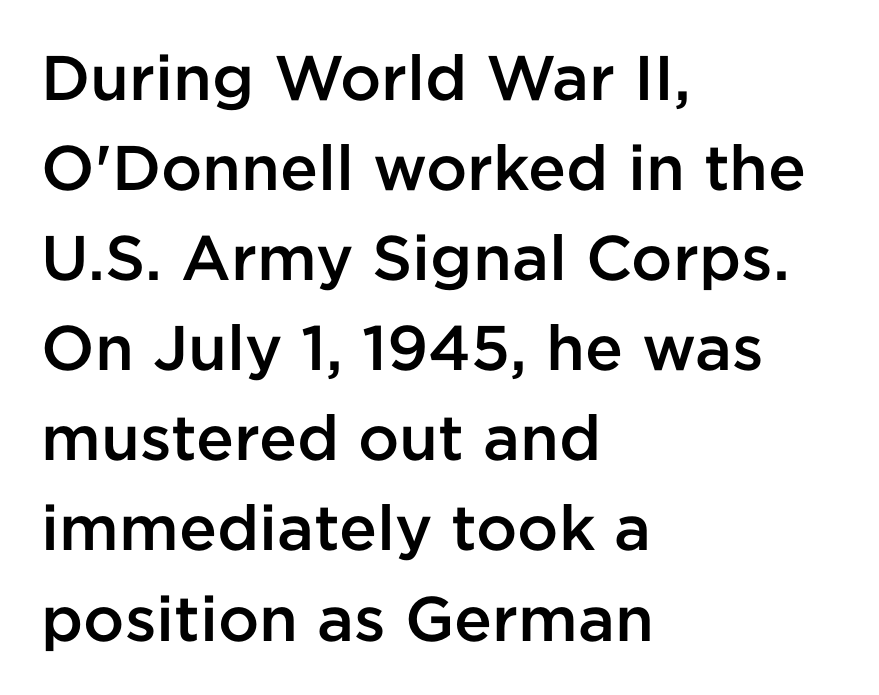
{"serif": "no", "italic": "no", "bold": "semi", "weight": "semibold", "width": "normal", "stroke_contrast": "low", "x_height": "medium", "monospaced": "no", "underline": "no", "align": "left", "line_spacing": "normal", "line_spacing_ratio": 1.43, "letter_spacing": "normal", "letter_spacing_em": 0.0, "glyph_px": 63}
